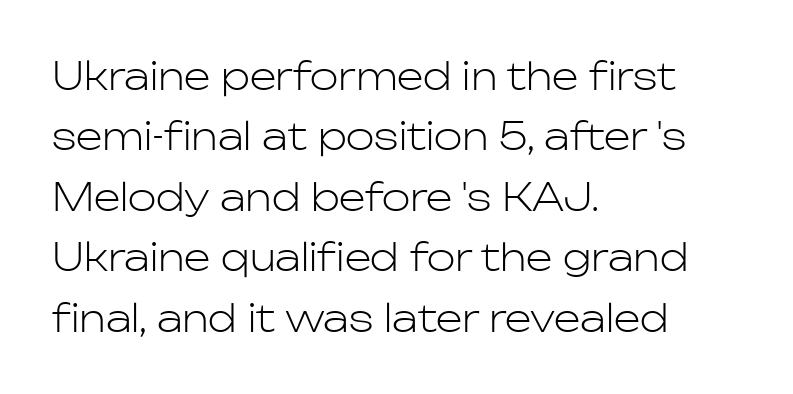
Q: Is the text bold? A: No.
Q: Is the text italic (slanted)? A: No, it is upright.
Q: Is the typeface a serif or a sans-serif typeface? A: Sans-serif.
Q: Is the text underlined? A: No.
Q: How is the paragraph aligned? A: Left-aligned.
Q: Is the spacing between letters normal or unusually wide? A: Normal.
Q: Is the spacing between lines tight, normal or loose? A: Normal.
Q: Width (condensed, normal, or wide)? A: Normal.
Q: Stroke contrast? A: Low.
Q: x-height? A: Medium.
Q: Monospaced? A: No.
